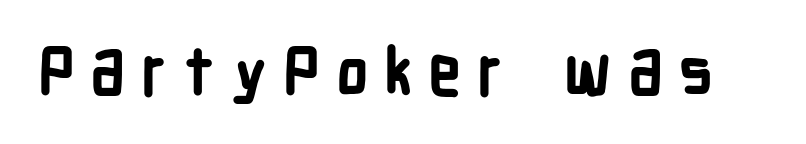
The image shows 67 px semibold, condensed sans-serif type, upright; set unusually wide letter spacing (+0.23 em), not underlined; low stroke contrast and a medium x-height.
